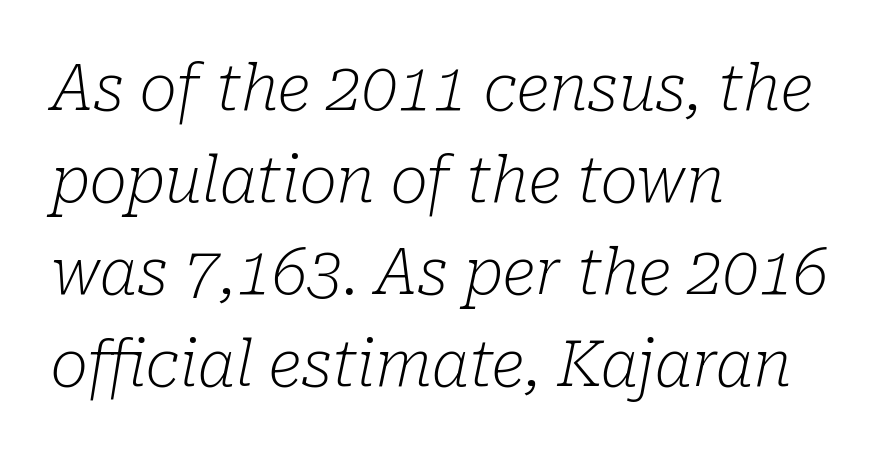
{"serif": "yes", "italic": "yes", "lean": "right", "slant_degrees": 10, "bold": "no", "weight": "light", "width": "normal", "stroke_contrast": "low", "x_height": "medium", "monospaced": "no", "underline": "no", "align": "left", "line_spacing": "normal", "line_spacing_ratio": 1.46, "letter_spacing": "normal", "letter_spacing_em": 0.0, "glyph_px": 63}
